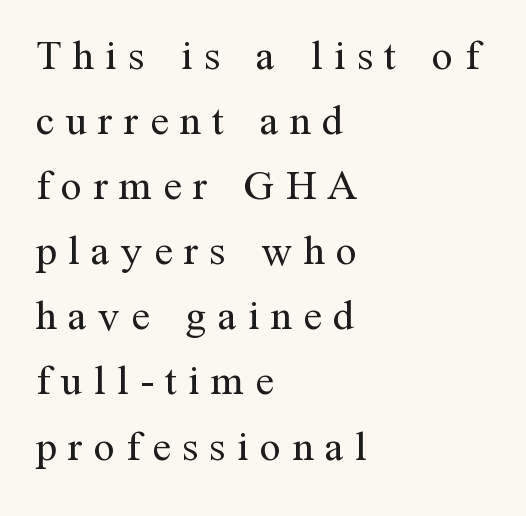
A typesetter would label this face a serif. Posture: vertical. Notice how descenders clear the ascenders below comfortably — that's standard leading. These lines are set flush left with a ragged right edge.
